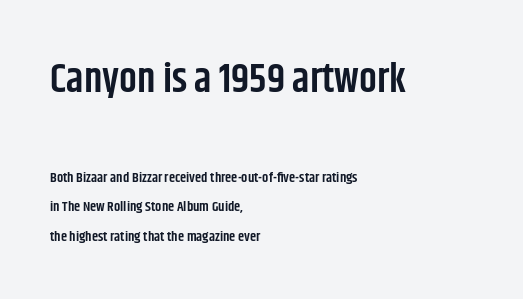
{"serif": "no", "italic": "no", "bold": "semi", "weight": "semibold", "width": "condensed", "stroke_contrast": "low", "x_height": "large", "monospaced": "no", "underline": "no", "align": "left", "line_spacing": "loose", "line_spacing_ratio": 2.12, "letter_spacing": "normal", "letter_spacing_em": 0.0, "larger_block": "first", "size_ratio": 2.86, "glyph_px": 40}
